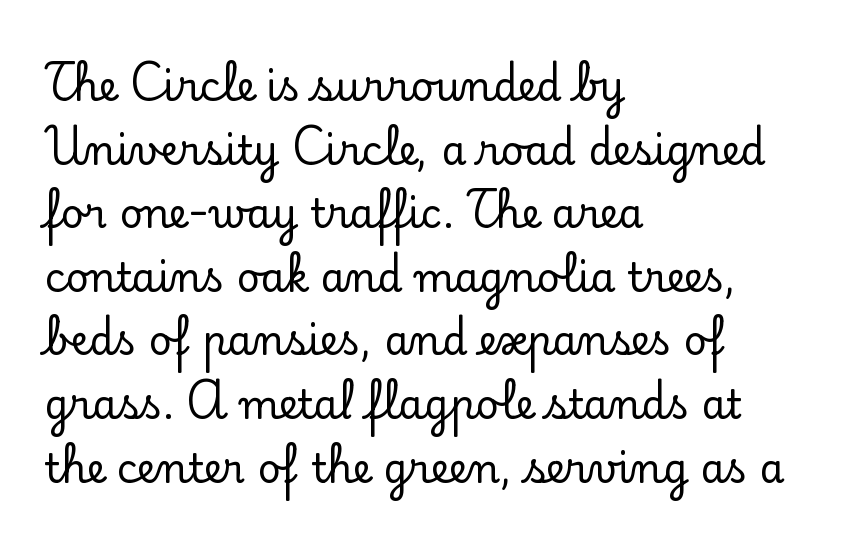
Note the varied advance widths — an 'i' is clearly narrower than an 'm'. Is there much room between lines? A standard amount, neither cramped nor airy. The face used here is rendered with its standard letterfit. Horizontally, the lines are justified to the leading edge only. Yep, those are serifs on the letters. This is the regular roman posture of the typeface.
